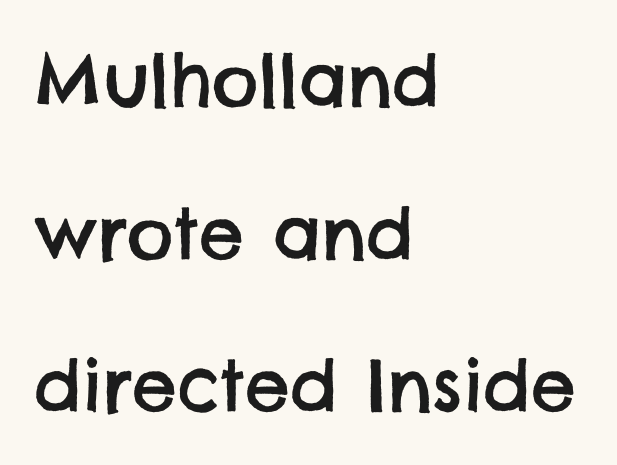
This rendering features lettering with no underline. These lines are set flush left with a ragged right edge. Whoever set this chose breathing room over compactness in the vertical rhythm. Varying glyph widths throughout — classic text-font behaviour. The face used here is rendered with its standard letterfit. Note: no serifs on the glyphs.
